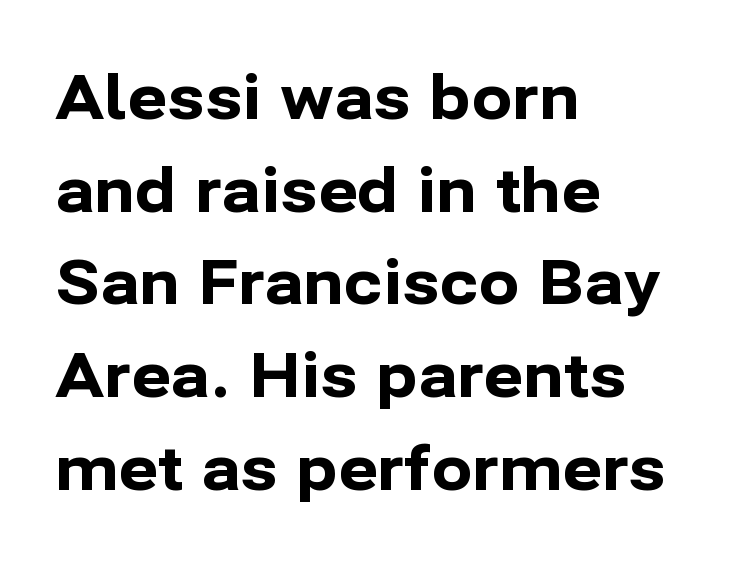
{"serif": "no", "italic": "no", "bold": "yes", "weight": "bold", "width": "normal", "stroke_contrast": "low", "x_height": "medium", "monospaced": "no", "underline": "no", "align": "left", "line_spacing": "normal", "line_spacing_ratio": 1.52, "letter_spacing": "normal", "letter_spacing_em": 0.0, "glyph_px": 61}
